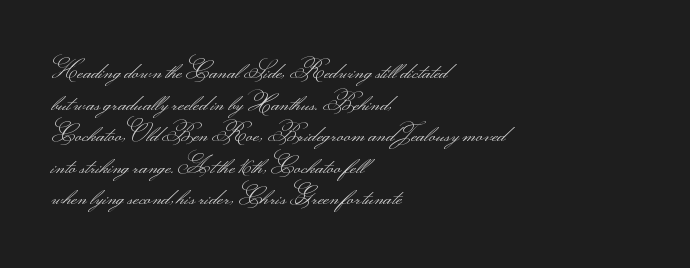
The image shows 23 px text type; set left-aligned, normal line spacing (1.37x), normal letter spacing, not underlined.
